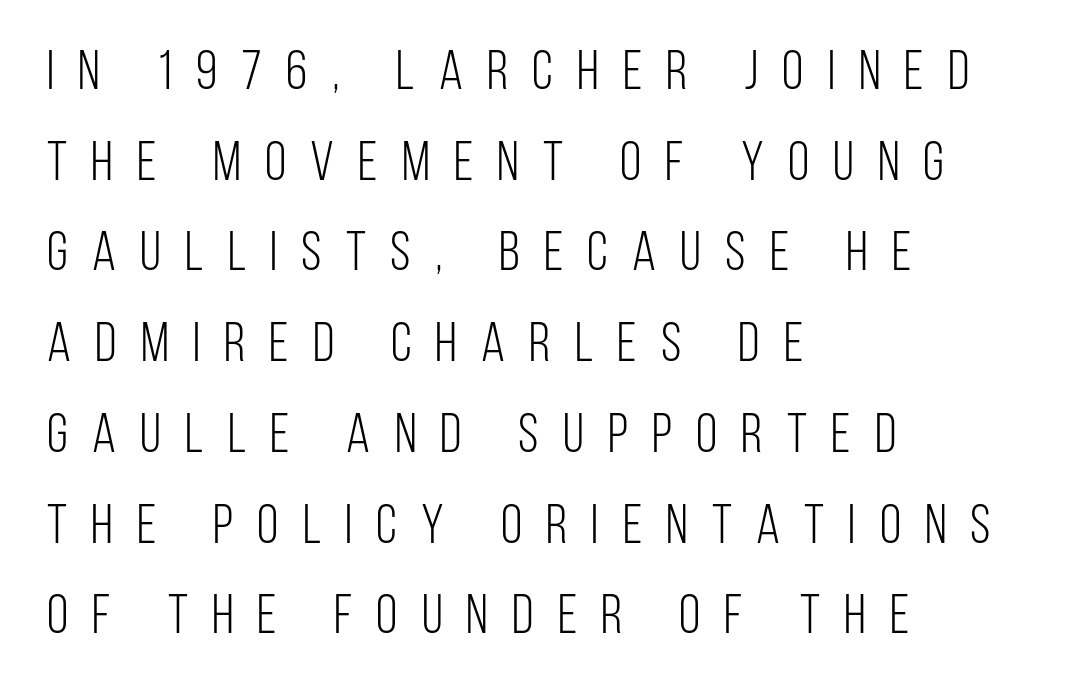
Whoever set this chose a conventional vertical rhythm. Stroke thickness stays within the range of a standard reading face or lighter. A typesetter would call this proportional, since set widths differ per character. This sample uses an upright cut, with every glyph sitting square on the baseline.
